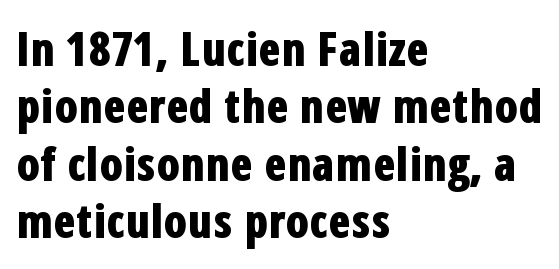
Q: Is the text bold? A: Yes.
Q: Is the text italic (slanted)? A: No, it is upright.
Q: Is the typeface a serif or a sans-serif typeface? A: Sans-serif.
Q: Is the text underlined? A: No.
Q: How is the paragraph aligned? A: Left-aligned.
Q: Is the spacing between letters normal or unusually wide? A: Normal.
Q: Is the spacing between lines tight, normal or loose? A: Normal.
Q: Width (condensed, normal, or wide)? A: Condensed.
Q: Stroke contrast? A: Low.
Q: x-height? A: Medium.
Q: Monospaced? A: No.
